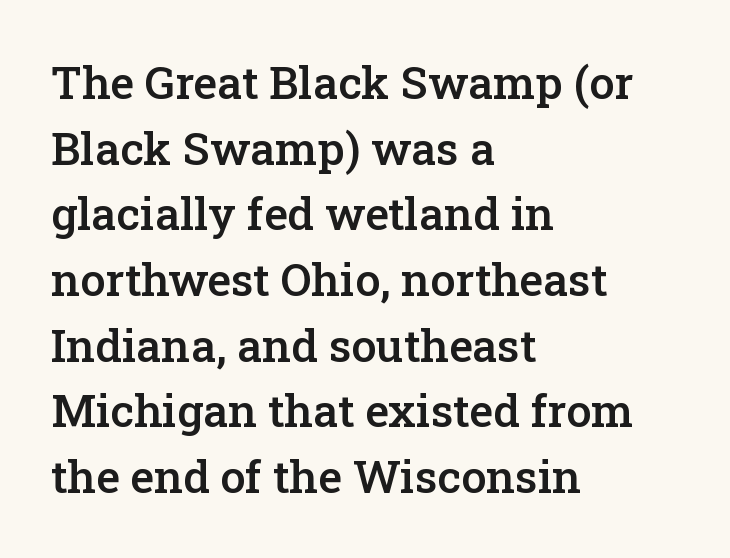
Typeset ragged right — the left edge is the straight one. Look at the tracking — it's just the regular setting, nothing added. To sum up the face: it has serifs. A typesetter would call this leading conventional body-copy spacing.
